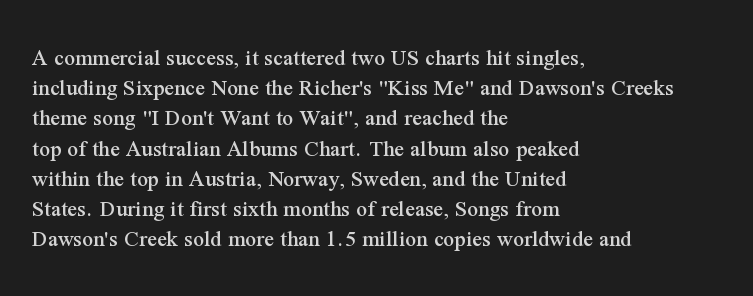
{"italic": "no", "underline": "no", "align": "left", "line_spacing": "normal", "line_spacing_ratio": 1.26, "letter_spacing": "normal", "letter_spacing_em": 0.0, "glyph_px": 24}
